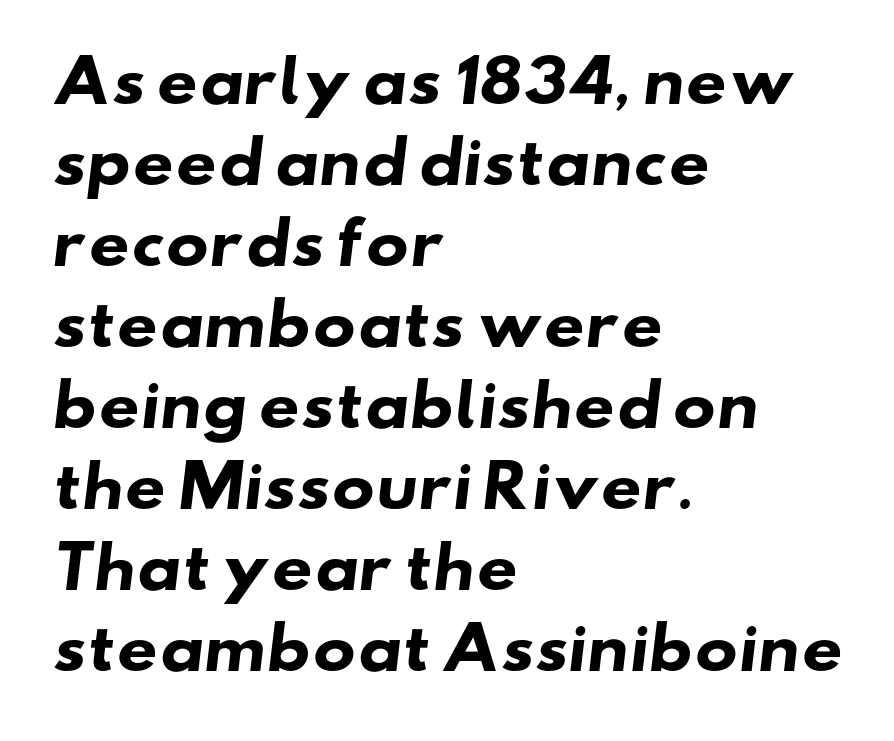
Summary of vertical rhythm: regular, with standard interline spacing. A sans-serif font was chosen for this passage. Short note: letters normally spaced. Rule under the text: the space is simply empty.
